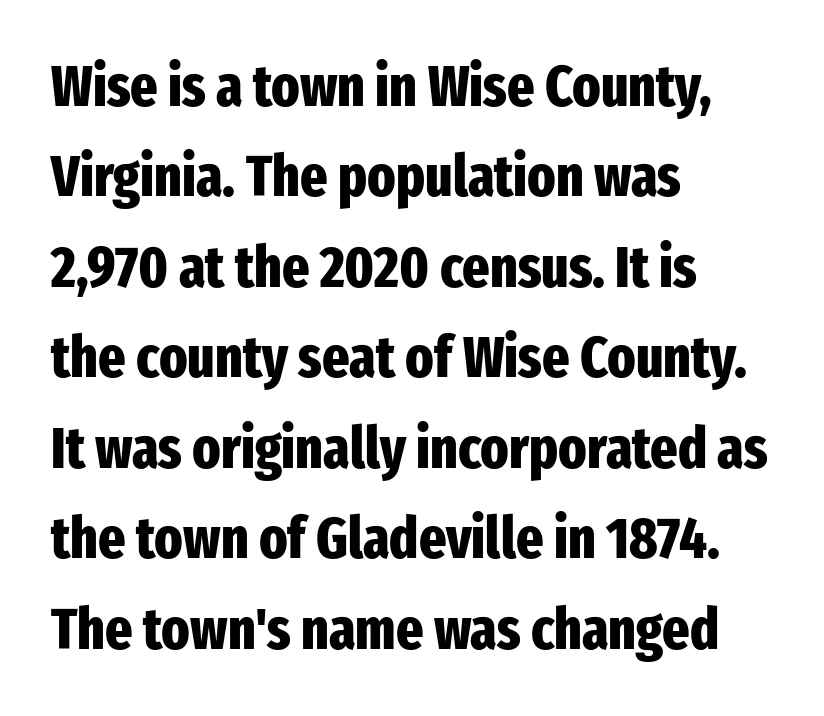
The tracking reads as untouched default to a designer's eye. The letters carry no serifs — their stems end cleanly without finishing strokes. This sample is left-justified, so line endings fall wherever the words run out. The typography opts for an upright posture over an oblique one.
